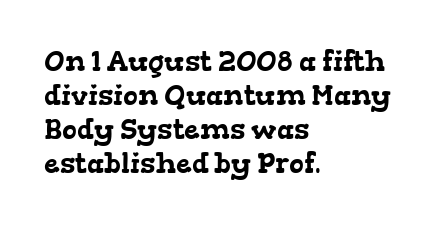
{"serif": "yes", "width": "wide", "stroke_contrast": "low", "x_height": "medium", "monospaced": "no", "underline": "no", "align": "left", "line_spacing_ratio": 1.21, "letter_spacing": "normal", "letter_spacing_em": 0.0, "glyph_px": 28}
